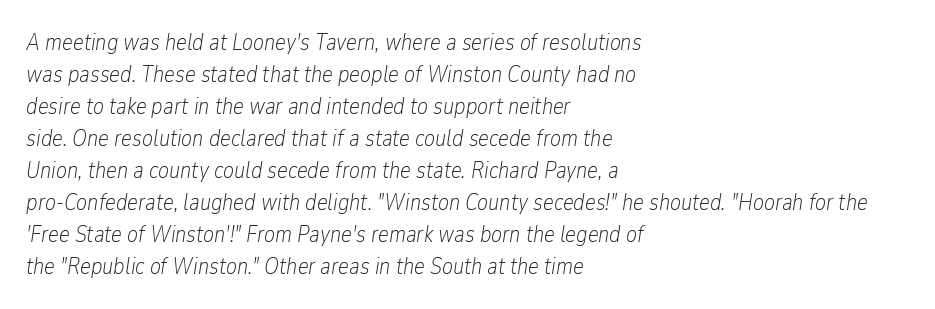
{"italic": "yes", "lean": "right", "slant_degrees": 9, "bold": "no", "underline": "no", "align": "left", "line_spacing": "normal", "line_spacing_ratio": 1.39, "letter_spacing": "normal", "letter_spacing_em": 0.0, "glyph_px": 23}
